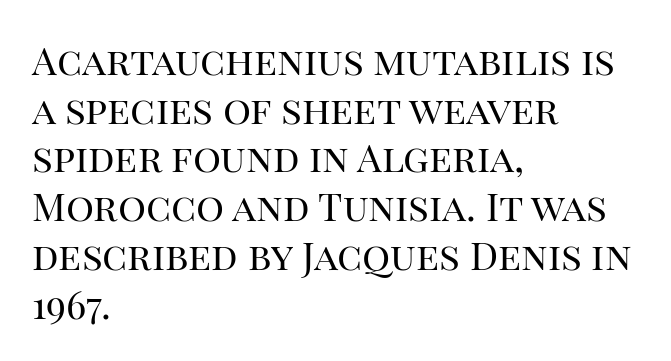
Q: Is the text bold? A: No.
Q: Is the text italic (slanted)? A: No, it is upright.
Q: Is the typeface a serif or a sans-serif typeface? A: Serif.
Q: Is the text underlined? A: No.
Q: How is the paragraph aligned? A: Left-aligned.
Q: Is the spacing between letters normal or unusually wide? A: Normal.
Q: Is the spacing between lines tight, normal or loose? A: Normal.
Q: Width (condensed, normal, or wide)? A: Normal.
Q: Stroke contrast? A: High.
Q: x-height? A: Large.
Q: Monospaced? A: No.
